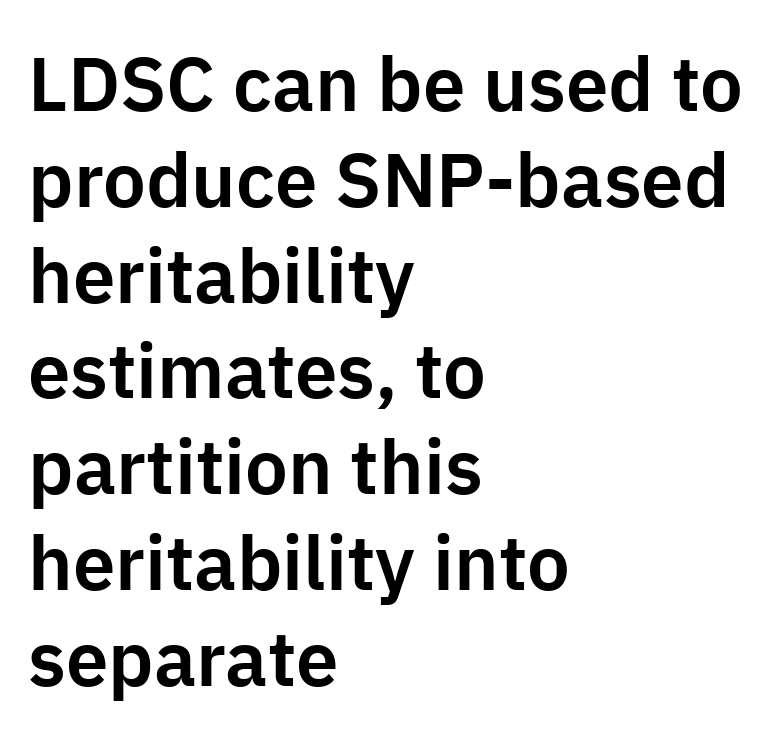
The image shows 76 px sans-serif type, upright; set left-aligned, normal line spacing (1.26x), normal letter spacing, not underlined; low stroke contrast and a medium x-height.
